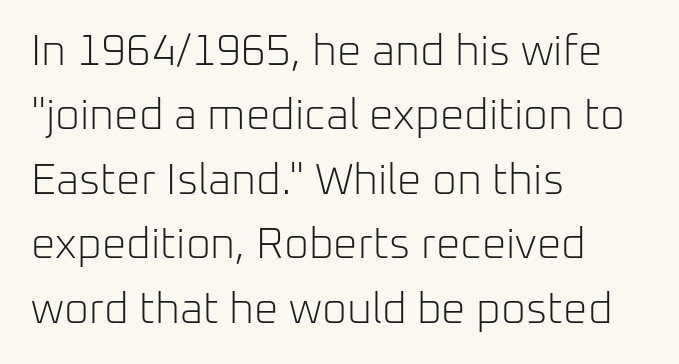
Q: Is the text bold? A: No.
Q: Is the text italic (slanted)? A: No, it is upright.
Q: Is the typeface a serif or a sans-serif typeface? A: Sans-serif.
Q: Is the text underlined? A: No.
Q: How is the paragraph aligned? A: Left-aligned.
Q: Is the spacing between letters normal or unusually wide? A: Normal.
Q: Is the spacing between lines tight, normal or loose? A: Normal.
Q: Width (condensed, normal, or wide)? A: Normal.
Q: Stroke contrast? A: Low.
Q: x-height? A: Medium.
Q: Monospaced? A: No.
